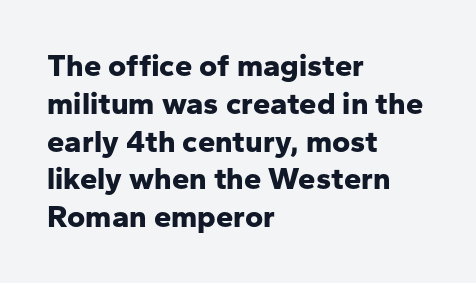
Q: Is the text bold? A: Yes.
Q: Is the text italic (slanted)? A: No, it is upright.
Q: Is the typeface a serif or a sans-serif typeface? A: Sans-serif.
Q: Is the text underlined? A: No.
Q: How is the paragraph aligned? A: Left-aligned.
Q: Is the spacing between letters normal or unusually wide? A: Normal.
Q: Width (condensed, normal, or wide)? A: Normal.
Q: Stroke contrast? A: Low.
Q: x-height? A: Medium.
Q: Monospaced? A: No.
